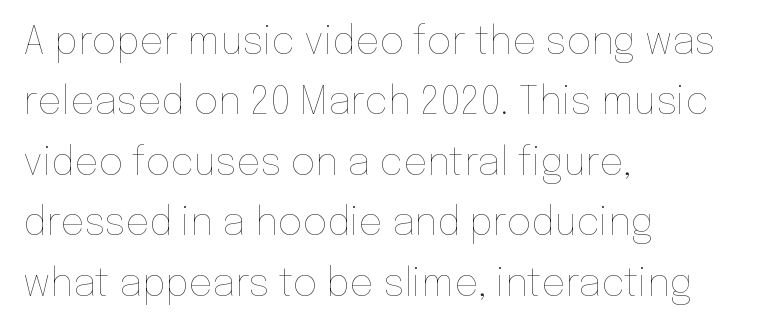
Q: Is the text bold? A: No.
Q: Is the text italic (slanted)? A: No, it is upright.
Q: Is the text underlined? A: No.
Q: How is the paragraph aligned? A: Left-aligned.
Q: Is the spacing between letters normal or unusually wide? A: Normal.
Q: Is the spacing between lines tight, normal or loose? A: Normal.
Q: Width (condensed, normal, or wide)? A: Normal.
Q: Stroke contrast? A: Low.
Q: x-height? A: Medium.
Q: Monospaced? A: No.
